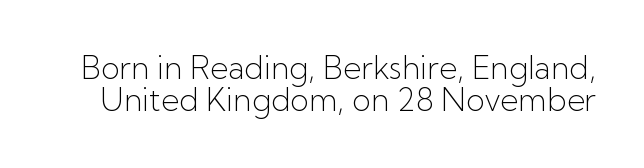
Q: Is the text bold? A: No.
Q: Is the text italic (slanted)? A: No, it is upright.
Q: Is the typeface a serif or a sans-serif typeface? A: Sans-serif.
Q: Is the text underlined? A: No.
Q: Is the spacing between letters normal or unusually wide? A: Normal.
Q: Is the spacing between lines tight, normal or loose? A: Tight.
Q: Width (condensed, normal, or wide)? A: Normal.
Q: Stroke contrast? A: Low.
Q: x-height? A: Medium.
Q: Monospaced? A: No.
